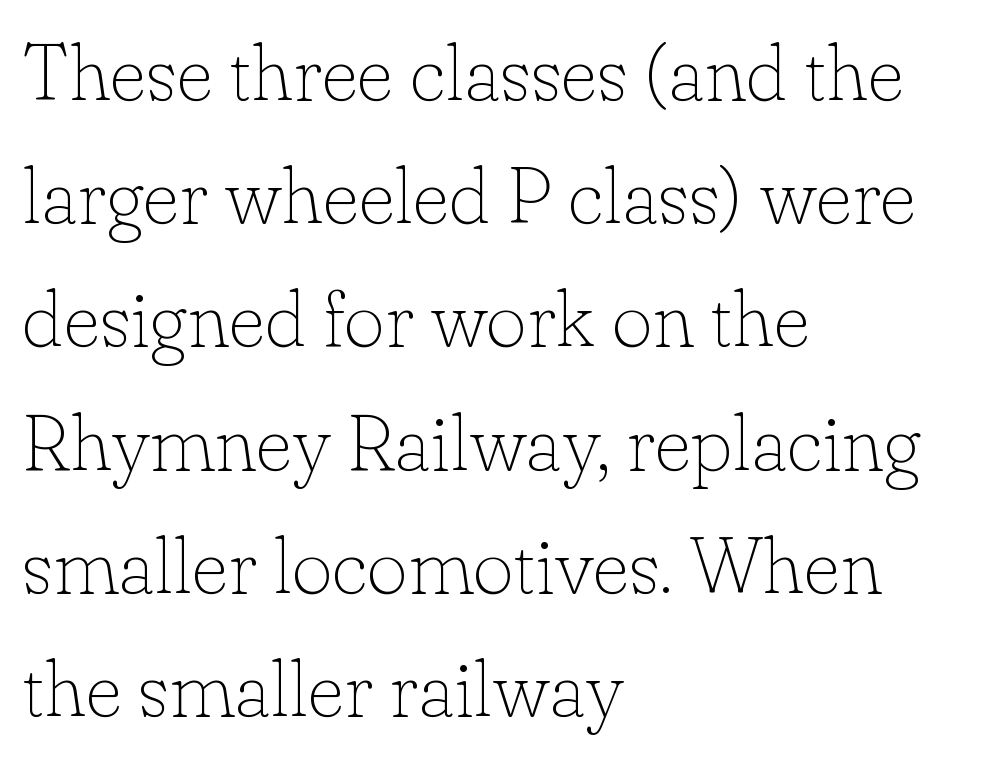
{"serif": "yes", "italic": "no", "bold": "no", "weight": "thin", "width": "normal", "stroke_contrast": "low", "x_height": "small", "monospaced": "no", "underline": "no", "align": "left", "line_spacing": "normal", "line_spacing_ratio": 1.56, "letter_spacing": "normal", "letter_spacing_em": 0.0, "glyph_px": 79}
